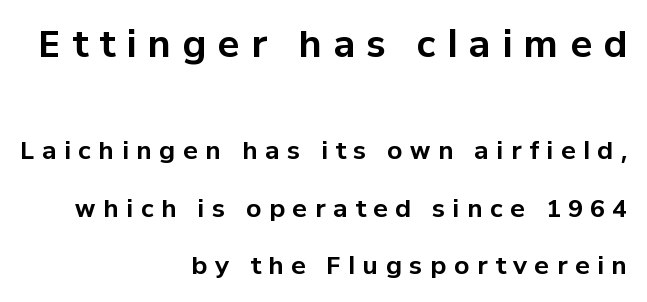
A full-strength bold gives these letters their thick strokes. Words appear elongated and porous because spacing is wide. You get the large type first, then a drop to smaller type. These lines are rendered in a variable-pitch font. Where is the straight margin? On the right.
